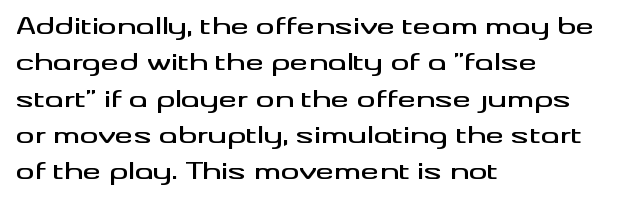
Q: Is the text italic (slanted)? A: No, it is upright.
Q: Is the text underlined? A: No.
Q: How is the paragraph aligned? A: Left-aligned.
Q: Is the spacing between letters normal or unusually wide? A: Normal.
Q: Is the spacing between lines tight, normal or loose? A: Normal.
